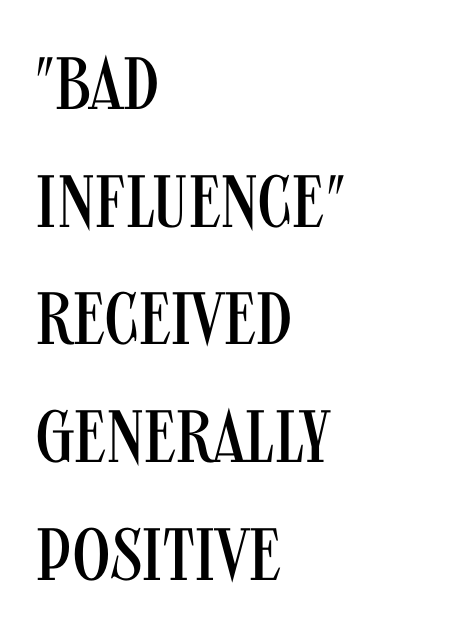
Q: Is the text bold? A: No.
Q: Is the text italic (slanted)? A: No, it is upright.
Q: Is the typeface a serif or a sans-serif typeface? A: Sans-serif.
Q: Is the text underlined? A: No.
Q: How is the paragraph aligned? A: Left-aligned.
Q: Is the spacing between letters normal or unusually wide? A: Normal.
Q: Is the spacing between lines tight, normal or loose? A: Normal.
Q: Width (condensed, normal, or wide)? A: Condensed.
Q: Stroke contrast? A: Medium.
Q: x-height? A: Large.
Q: Monospaced? A: No.
